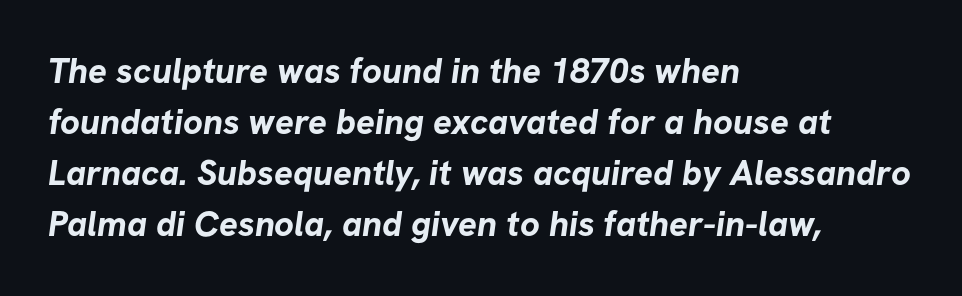
Q: Is the text bold? A: Yes.
Q: Is the typeface a serif or a sans-serif typeface? A: Sans-serif.
Q: Is the text underlined? A: No.
Q: How is the paragraph aligned? A: Left-aligned.
Q: Is the spacing between letters normal or unusually wide? A: Normal.
Q: Is the spacing between lines tight, normal or loose? A: Normal.
Q: Width (condensed, normal, or wide)? A: Normal.
Q: Stroke contrast? A: Low.
Q: x-height? A: Medium.
Q: Monospaced? A: No.
